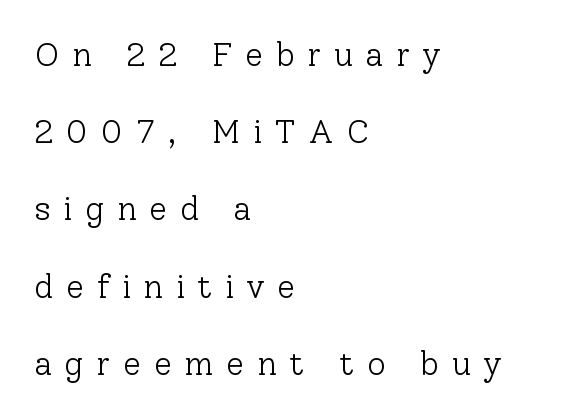
{"serif": "yes", "italic": "no", "bold": "no", "weight": "light", "width": "normal", "stroke_contrast": "low", "x_height": "medium", "monospaced": "no", "underline": "no", "align": "left", "line_spacing": "loose", "line_spacing_ratio": 2.34, "letter_spacing": "wide", "letter_spacing_em": 0.38, "glyph_px": 33}
